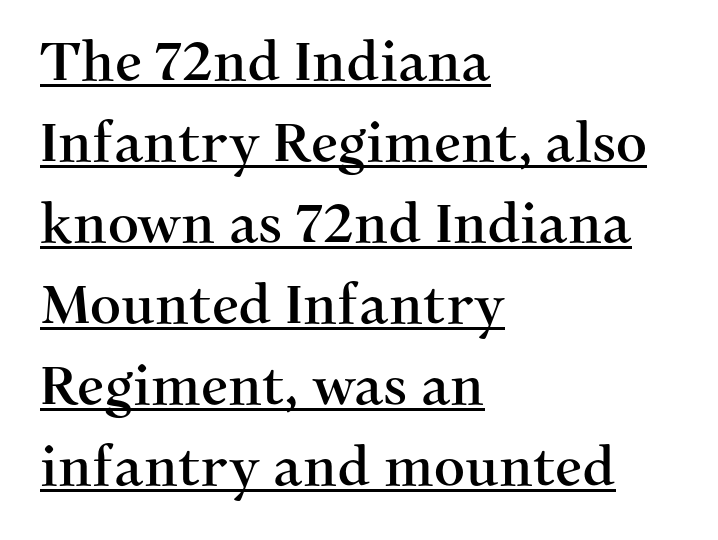
The image shows 54 px serif type, upright; set left-aligned, normal line spacing (1.5x), normal letter spacing, underlined; medium stroke contrast and a medium x-height.
